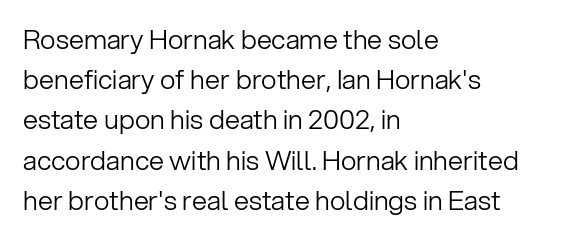
Q: Is the text bold? A: No.
Q: Is the text italic (slanted)? A: No, it is upright.
Q: Is the text underlined? A: No.
Q: How is the paragraph aligned? A: Left-aligned.
Q: Is the spacing between letters normal or unusually wide? A: Normal.
Q: Is the spacing between lines tight, normal or loose? A: Normal.
